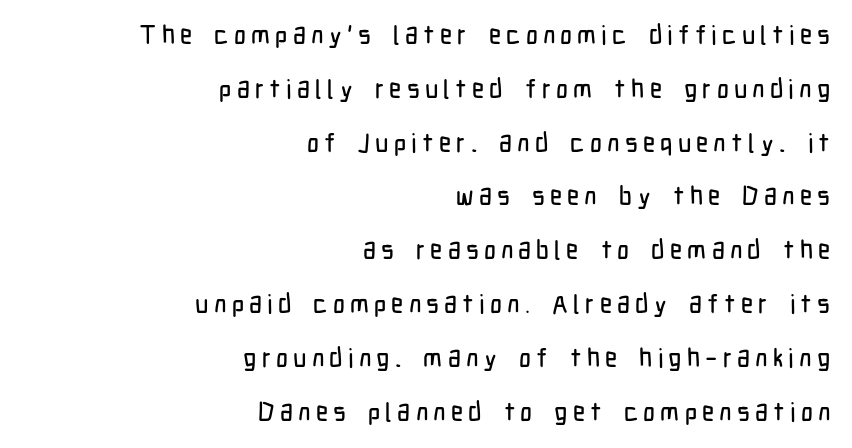
{"italic": "no", "underline": "no", "align": "right", "line_spacing": "loose", "line_spacing_ratio": 2.07, "letter_spacing": "wide", "letter_spacing_em": 0.2, "glyph_px": 26}
